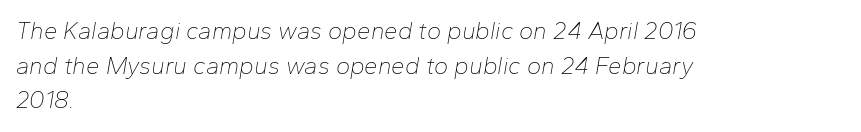
{"italic": "yes", "lean": "right", "slant_degrees": 10, "bold": "no", "underline": "no", "align": "left", "line_spacing": "normal", "line_spacing_ratio": 1.44, "letter_spacing": "normal", "letter_spacing_em": 0.0, "glyph_px": 24}
